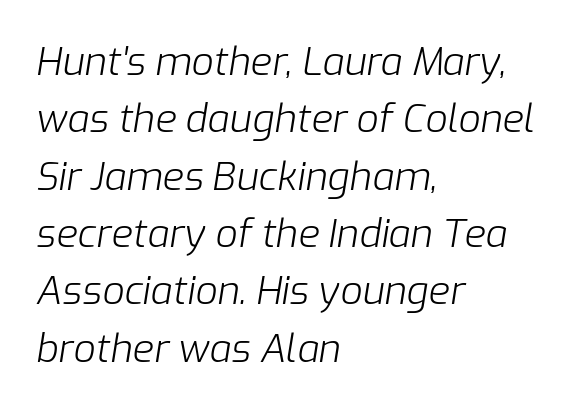
The image shows 39 px light type, italic (leaning right); set left-aligned, normal line spacing (1.47x), normal letter spacing, not underlined; low stroke contrast and a medium x-height.
